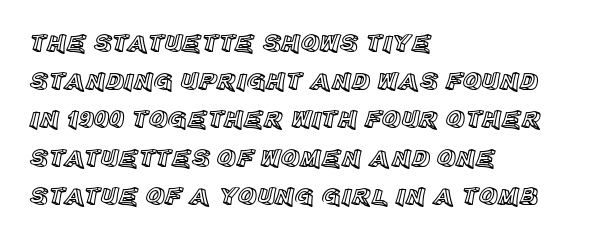
Glance below the letters and you will spot only blank space. Interline gaps are of average width in this sample. The text block is weighted toward the left margin, trailing off unevenly rightward. These lines keep a tight, regular rhythm from letter to letter.
